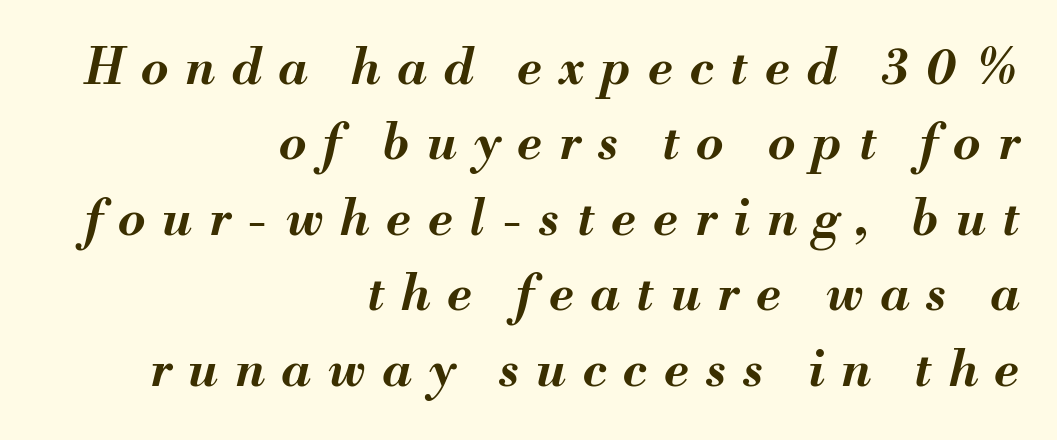
{"italic": "yes", "lean": "right", "slant_degrees": 13, "bold": "yes", "weight": "bold", "width": "normal", "stroke_contrast": "medium", "x_height": "small", "monospaced": "no", "underline": "no", "align": "right", "line_spacing": "normal", "line_spacing_ratio": 1.54, "letter_spacing": "wide", "letter_spacing_em": 0.35, "glyph_px": 49}
